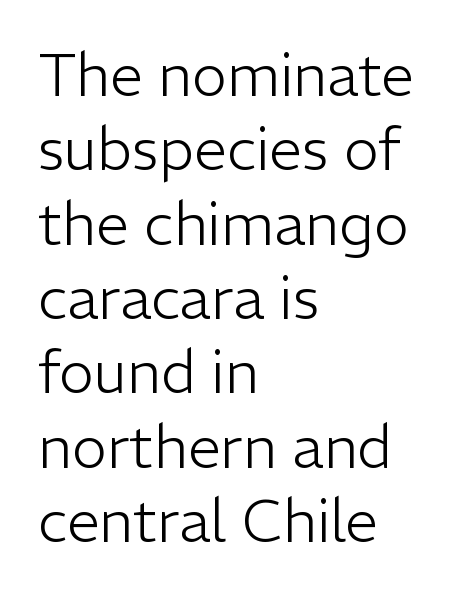
Q: Is the text bold? A: No.
Q: Is the text italic (slanted)? A: No, it is upright.
Q: Is the typeface a serif or a sans-serif typeface? A: Sans-serif.
Q: Is the text underlined? A: No.
Q: How is the paragraph aligned? A: Left-aligned.
Q: Is the spacing between letters normal or unusually wide? A: Normal.
Q: Is the spacing between lines tight, normal or loose? A: Normal.
Q: Width (condensed, normal, or wide)? A: Normal.
Q: Stroke contrast? A: Low.
Q: x-height? A: Medium.
Q: Monospaced? A: No.
